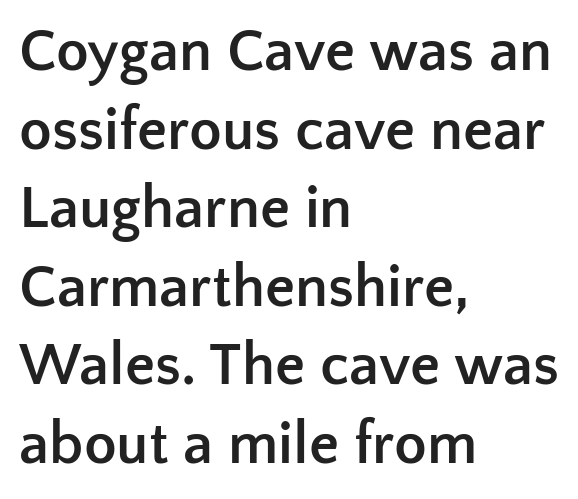
Q: Is the text bold? A: Yes.
Q: Is the text italic (slanted)? A: No, it is upright.
Q: Is the typeface a serif or a sans-serif typeface? A: Sans-serif.
Q: Is the text underlined? A: No.
Q: How is the paragraph aligned? A: Left-aligned.
Q: Is the spacing between letters normal or unusually wide? A: Normal.
Q: Is the spacing between lines tight, normal or loose? A: Normal.
Q: Width (condensed, normal, or wide)? A: Normal.
Q: Stroke contrast? A: Low.
Q: x-height? A: Medium.
Q: Monospaced? A: No.
